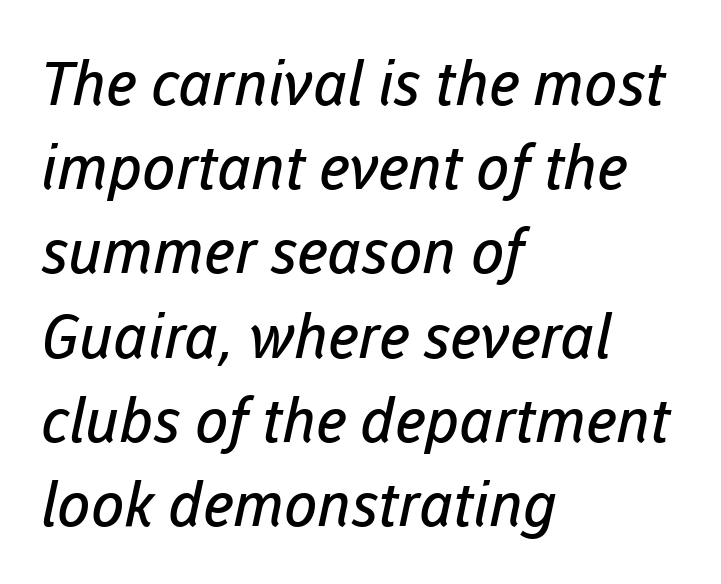
{"serif": "no", "bold": "no", "weight": "regular", "width": "normal", "stroke_contrast": "low", "x_height": "medium", "monospaced": "no", "underline": "no", "align": "left", "line_spacing": "normal", "line_spacing_ratio": 1.38, "letter_spacing": "normal", "letter_spacing_em": 0.0, "glyph_px": 61}
